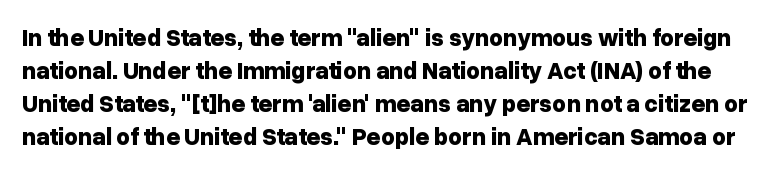
Q: Is the text bold? A: Yes.
Q: Is the text italic (slanted)? A: No, it is upright.
Q: Is the text underlined? A: No.
Q: Is the spacing between letters normal or unusually wide? A: Normal.
Q: Is the spacing between lines tight, normal or loose? A: Normal.
